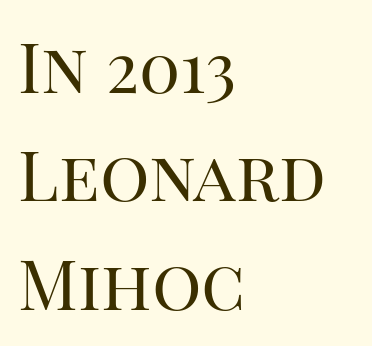
Evenly set lines give the paragraph a standard silhouette. Descenders hang freely into open space. The lines in this sample share a left origin and differ only in where they stop. Compared with typical body copy, the letter spacing here is the same. No heavy texture on the line: the type isn't bold.
